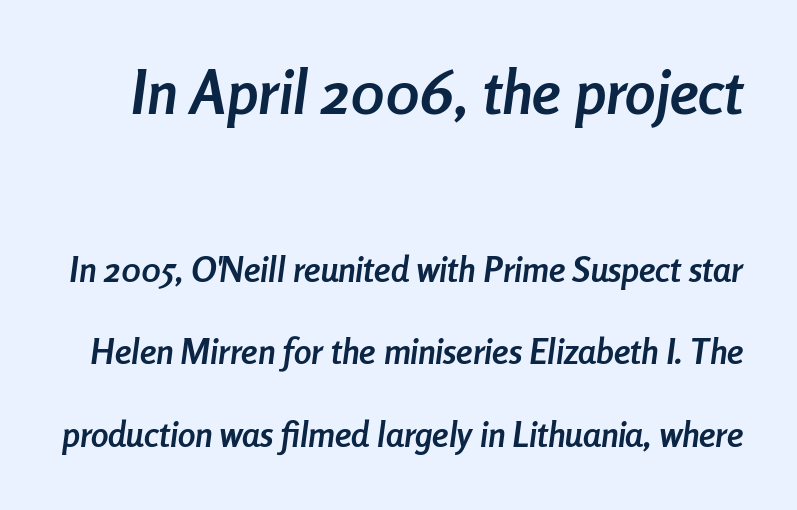
Q: Is the text bold? A: Yes.
Q: Is the text italic (slanted)? A: Yes, it leans right by about 8 degrees.
Q: Is the text underlined? A: No.
Q: Is the spacing between letters normal or unusually wide? A: Normal.
Q: Is the spacing between lines tight, normal or loose? A: Loose.
Q: Which block of text is set in a larger size, the first (top) or the second (bottom)? A: The first (top) one.
Q: Width (condensed, normal, or wide)? A: Condensed.
Q: Stroke contrast? A: Low.
Q: x-height? A: Medium.
Q: Monospaced? A: No.
